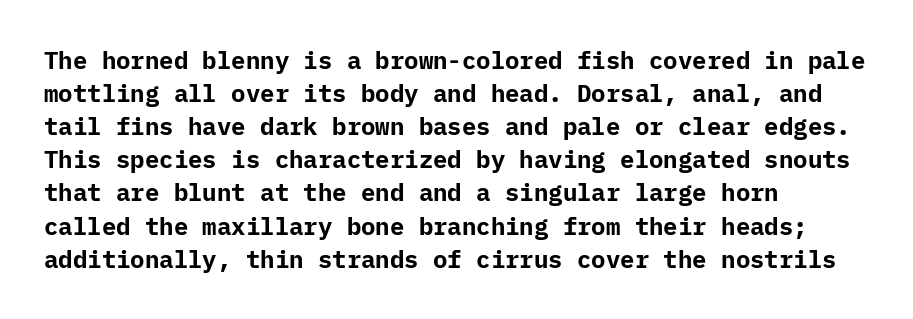
{"italic": "no", "bold": "yes", "underline": "no", "align": "left", "line_spacing": "normal", "line_spacing_ratio": 1.38, "letter_spacing": "normal", "letter_spacing_em": 0.0, "glyph_px": 24}
